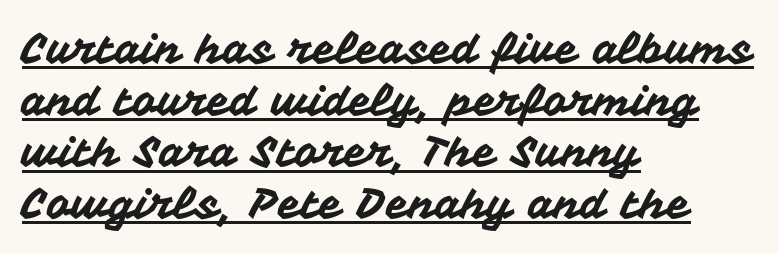
Think of a printed novel: that variable character pitch is what you see here. The face used here is a sans, in the tradition of grotesques and geometrics. Is the letter spacing exaggerated? No — it looks like the ordinary default. The setting favours the left margin, as ordinary paragraphs usually do.
